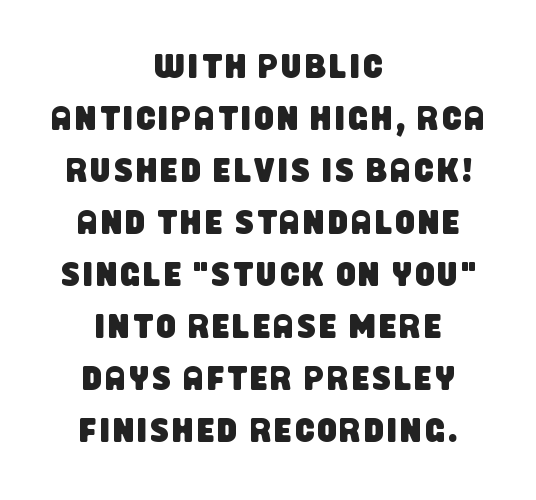
The string is rendered with underlining switched off. To sum up the face: it is a sans, with no serifs. The rendering positions every line midway between the sides. Does the leading feel generous? No, just average.
